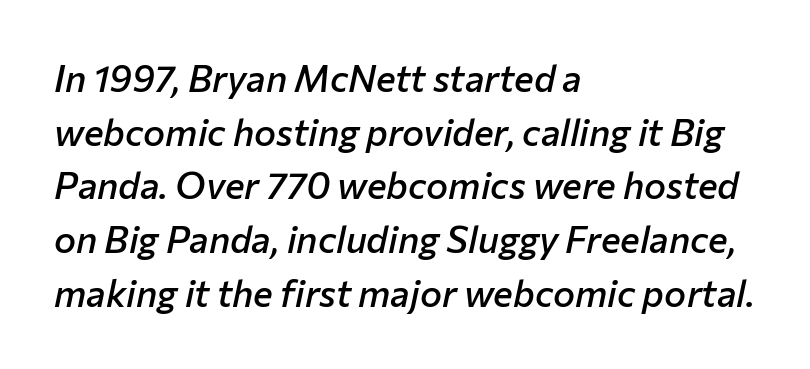
Summary of vertical rhythm: regular, with standard interline spacing. Character widths vary here, with narrow letters taking less room than wide ones. Designer's note — italics engaged. This rendering features lettering with no underline. The passage is arranged the way most books set body copy — flush left.
